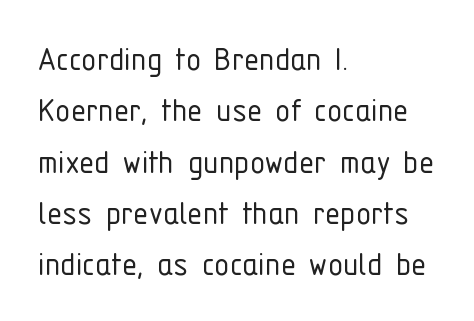
Q: Is the text bold? A: No.
Q: Is the text italic (slanted)? A: No, it is upright.
Q: Is the typeface a serif or a sans-serif typeface? A: Sans-serif.
Q: Is the text underlined? A: No.
Q: How is the paragraph aligned? A: Left-aligned.
Q: Is the spacing between letters normal or unusually wide? A: Normal.
Q: Is the spacing between lines tight, normal or loose? A: Normal.
Q: Width (condensed, normal, or wide)? A: Condensed.
Q: Stroke contrast? A: Low.
Q: x-height? A: Medium.
Q: Monospaced? A: No.
